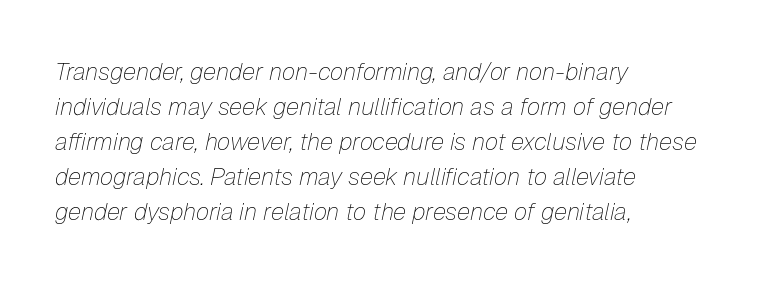
{"italic": "yes", "lean": "right", "slant_degrees": 12, "bold": "no", "underline": "no", "align": "left", "line_spacing": "normal", "line_spacing_ratio": 1.46, "letter_spacing": "normal", "letter_spacing_em": 0.0, "glyph_px": 24}
